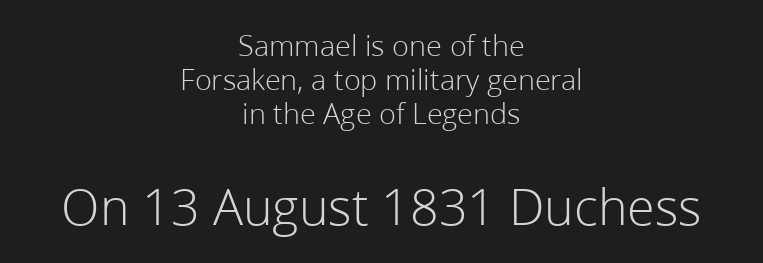
The image shows 54 px light sans-serif type, upright; set centered, tight line spacing (1.09x), normal letter spacing, not underlined; the second (bottom) block is 1.74x larger; low stroke contrast and a medium x-height.
